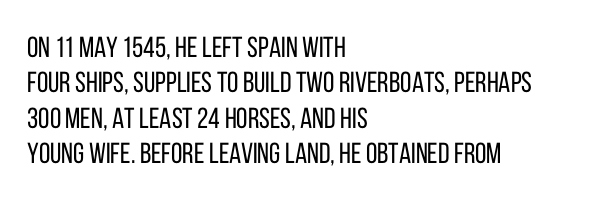
Q: Is the text bold? A: No.
Q: Is the text italic (slanted)? A: No, it is upright.
Q: Is the typeface a serif or a sans-serif typeface? A: Sans-serif.
Q: Is the text underlined? A: No.
Q: How is the paragraph aligned? A: Left-aligned.
Q: Is the spacing between letters normal or unusually wide? A: Normal.
Q: Width (condensed, normal, or wide)? A: Condensed.
Q: Stroke contrast? A: Low.
Q: x-height? A: Large.
Q: Monospaced? A: No.
